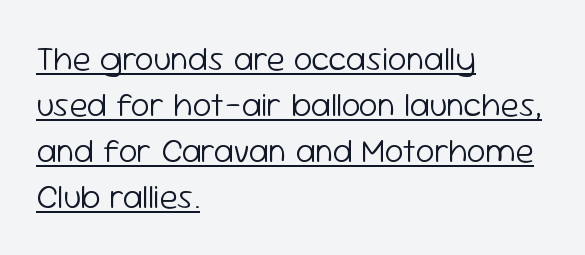
{"serif": "no", "italic": "no", "bold": "no", "weight": "light", "width": "normal", "stroke_contrast": "low", "x_height": "medium", "monospaced": "no", "underline": "yes", "align": "left", "line_spacing": "normal", "line_spacing_ratio": 1.35, "letter_spacing": "normal", "letter_spacing_em": 0.0, "glyph_px": 34}
